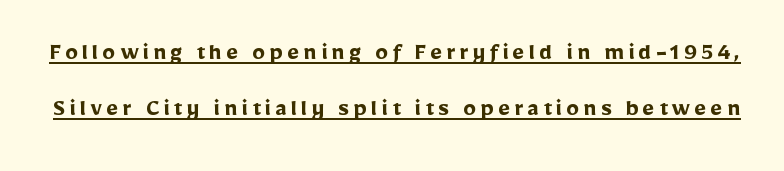
Q: Is the text bold? A: Yes.
Q: Is the text italic (slanted)? A: No, it is upright.
Q: Is the text underlined? A: Yes.
Q: Is the spacing between lines tight, normal or loose? A: Loose.
